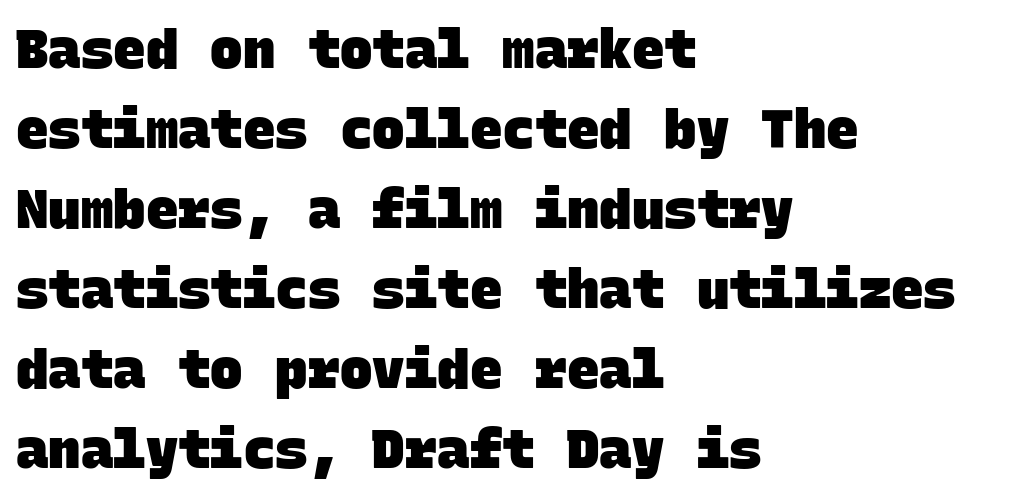
The image shows 54 px heavy sans-serif type, monospaced; set left-aligned, normal line spacing (1.48x), normal letter spacing, not underlined; low stroke contrast and a large x-height.
